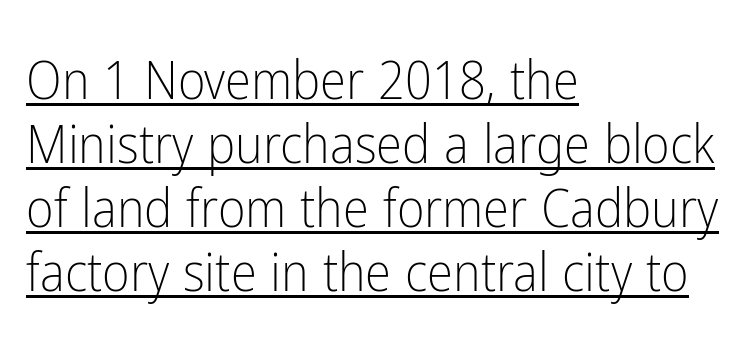
The rag falls on the right side of this text block. Default kerning and tracking; the words read as compact shapes. Italic: no, the glyphs are upright roman. Is this a heavy cut? Hardly; it is regular or lighter. The rendering uses natural spacing where letterforms have individual widths. The font family rendered here belongs to the sans-serif group.
